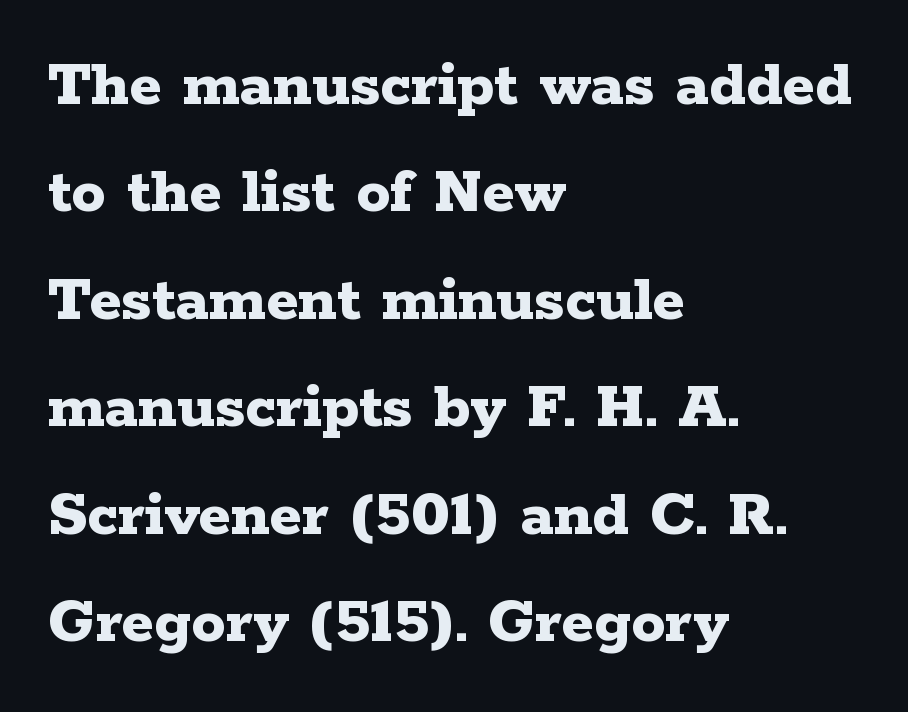
Proportional: the letters do not fall into vertical columns. The lines in this sample share a left origin and differ only in where they stop. Words appear dense and cohesive because spacing is normal. The glyphs in this specimen are seriffed. The block of text has a typical density, with ordinary space between rows.
